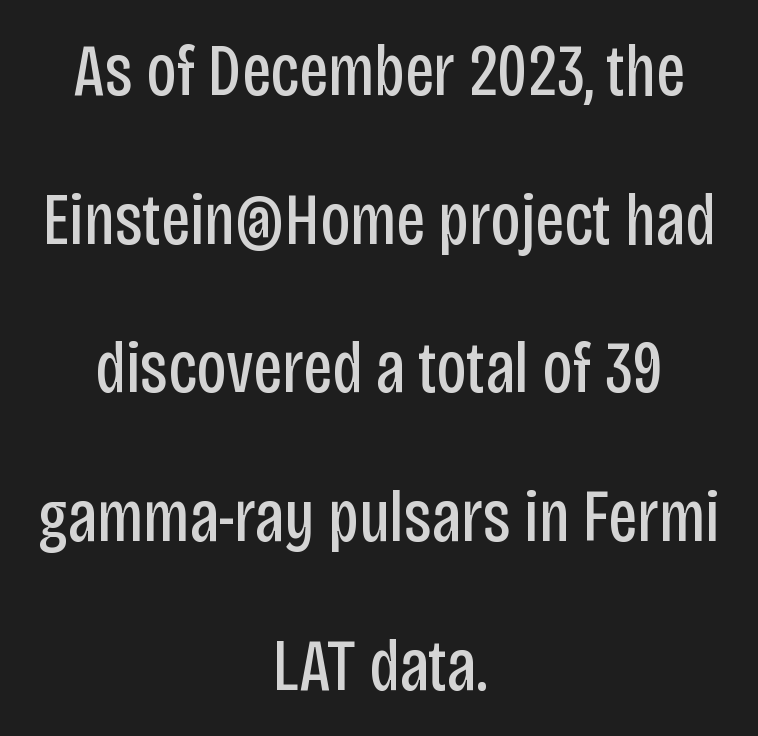
{"serif": "no", "italic": "no", "bold": "no", "weight": "regular", "width": "condensed", "stroke_contrast": "low", "x_height": "large", "monospaced": "no", "underline": "no", "align": "center", "line_spacing": "loose", "line_spacing_ratio": 2.01, "letter_spacing": "normal", "letter_spacing_em": 0.0, "glyph_px": 74}
